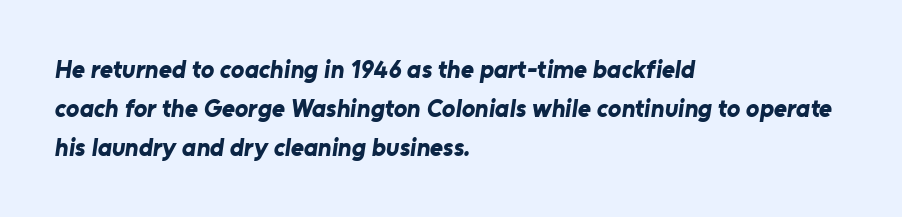
Q: Is the text bold? A: Yes.
Q: Is the text underlined? A: No.
Q: How is the paragraph aligned? A: Left-aligned.
Q: Is the spacing between letters normal or unusually wide? A: Normal.
Q: Is the spacing between lines tight, normal or loose? A: Normal.
